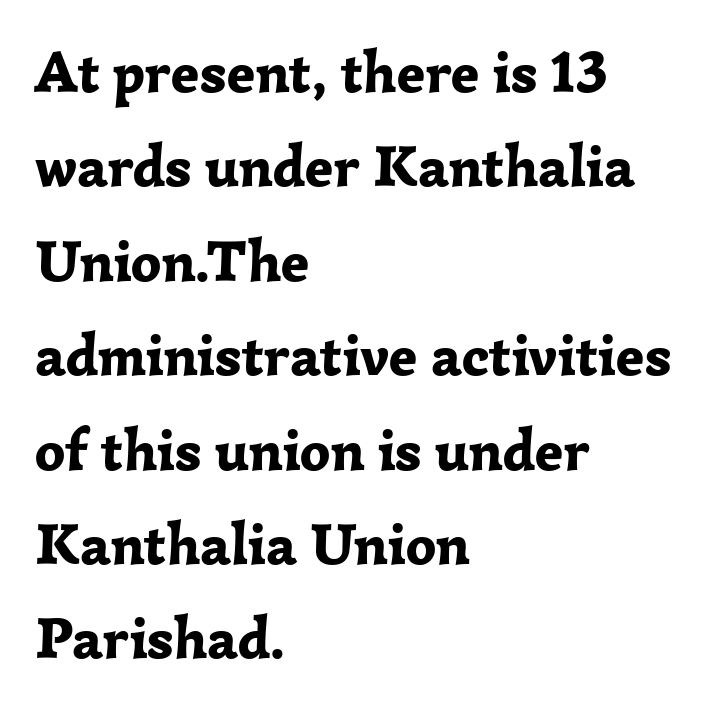
{"serif": "yes", "italic": "no", "bold": "yes", "weight": "bold", "width": "normal", "stroke_contrast": "low", "x_height": "medium", "monospaced": "no", "underline": "no", "align": "left", "line_spacing": "normal", "line_spacing_ratio": 1.6, "letter_spacing": "normal", "letter_spacing_em": 0.0, "glyph_px": 59}
